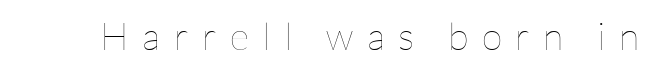
Q: Is the text bold? A: No.
Q: Is the text italic (slanted)? A: No, it is upright.
Q: Is the text underlined? A: No.
Q: Is the spacing between letters normal or unusually wide? A: Unusually wide.
Q: Width (condensed, normal, or wide)? A: Normal.
Q: Stroke contrast? A: Low.
Q: x-height? A: Medium.
Q: Monospaced? A: No.
